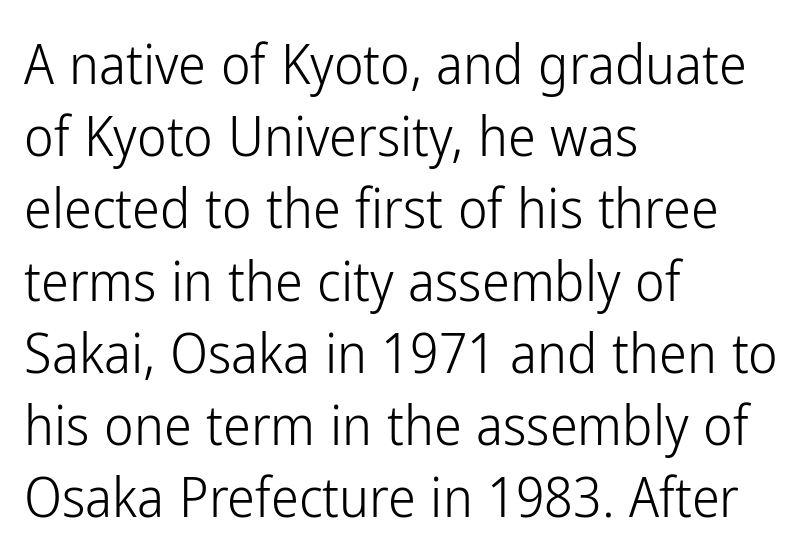
Q: Is the text bold? A: No.
Q: Is the text italic (slanted)? A: No, it is upright.
Q: Is the typeface a serif or a sans-serif typeface? A: Sans-serif.
Q: Is the text underlined? A: No.
Q: How is the paragraph aligned? A: Left-aligned.
Q: Is the spacing between letters normal or unusually wide? A: Normal.
Q: Is the spacing between lines tight, normal or loose? A: Normal.
Q: Width (condensed, normal, or wide)? A: Condensed.
Q: Stroke contrast? A: Low.
Q: x-height? A: Medium.
Q: Monospaced? A: No.
